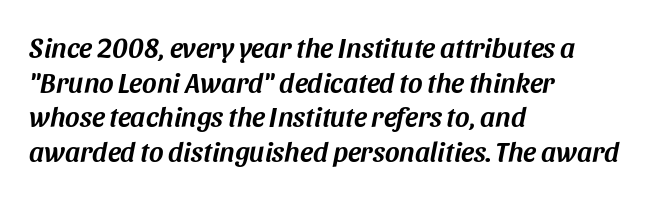
The image shows 28 px text type, italic (leaning right); set left-aligned, line spacing 1.24x, normal letter spacing, not underlined; medium stroke contrast and a large x-height.
